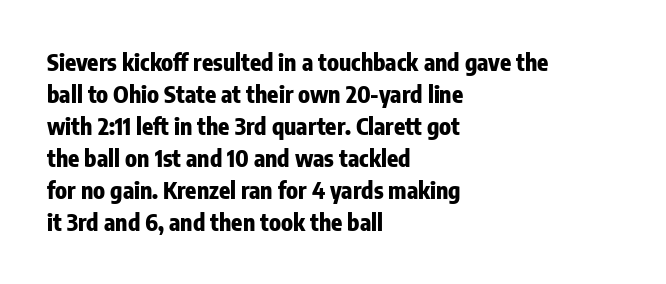
{"italic": "no", "bold": "yes", "underline": "no", "align": "left", "line_spacing": "normal", "line_spacing_ratio": 1.39, "letter_spacing": "normal", "letter_spacing_em": 0.0, "glyph_px": 23}
